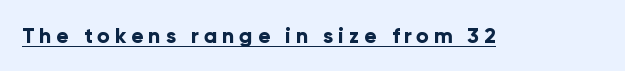
The image shows 21 px bold type, upright; set unusually wide letter spacing (+0.23 em), underlined.
